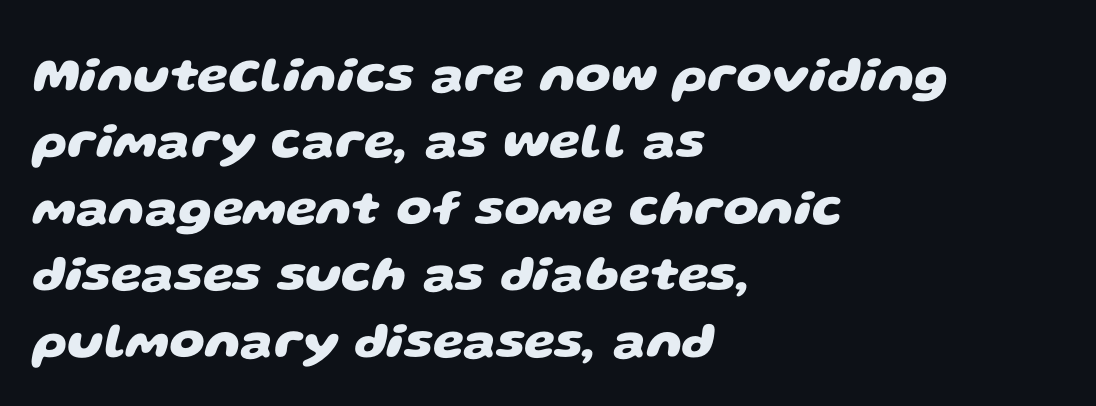
{"serif": "no", "bold": "yes", "weight": "heavy", "width": "wide", "stroke_contrast": "low", "x_height": "large", "monospaced": "no", "underline": "no", "align": "left", "line_spacing": "normal", "line_spacing_ratio": 1.33, "letter_spacing": "normal", "letter_spacing_em": 0.0, "glyph_px": 50}
